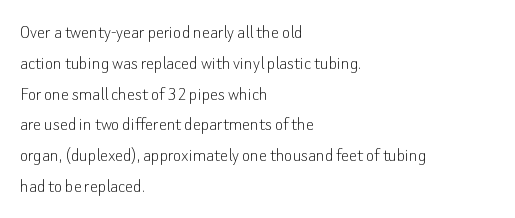
{"italic": "no", "bold": "no", "underline": "no", "align": "left", "line_spacing": "normal", "line_spacing_ratio": 1.54, "letter_spacing": "normal", "letter_spacing_em": 0.0, "glyph_px": 20}
